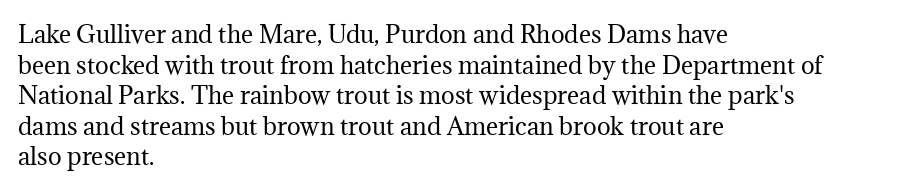
Vertical spacing — default. The text block is weighted toward the left margin, trailing off unevenly rightward. The baseline area is clear. These lines keep a tight, regular rhythm from letter to letter. No extra ink here — the face is not bold.
